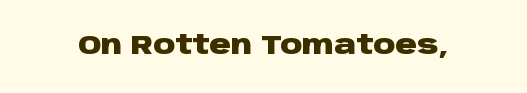
What stands out about the letter spacing? Nothing — it is the standard amount. No italicization has been applied; the sample stays upright. The gap between lines stays unmarked. Thick stems and heavy bowls — unmistakably bold.
